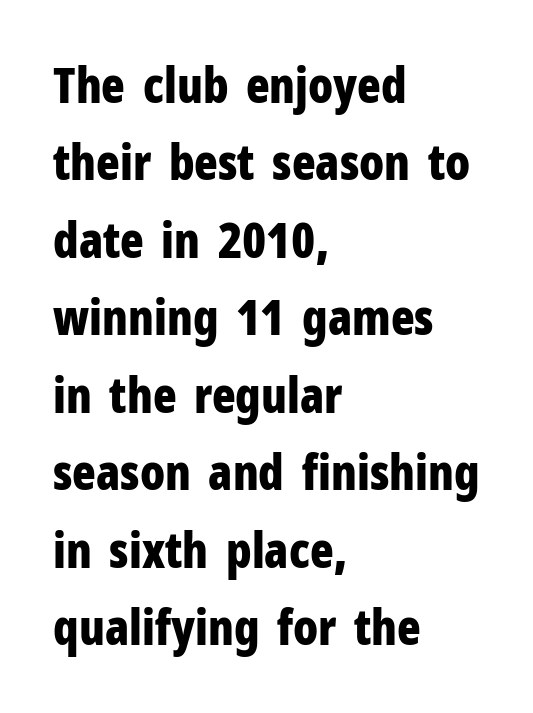
Caption: standard tracking, unaltered. Glance below the letters and you will spot only blank space. Does the copy run flush right? No — it runs flush left. Looks like regular typesetting: each glyph gets only the width it needs. The font's upright variant was chosen for this text.
